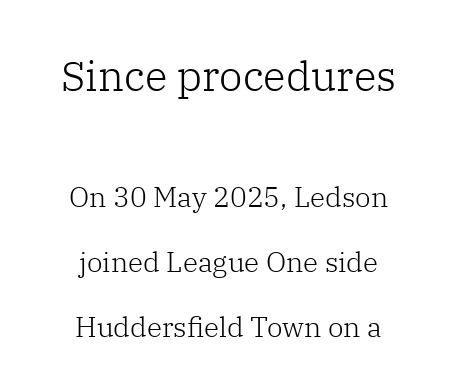
Caption: standard tracking, unaltered. Ordinary non-slanted type is in use. The strokes are not fattened; the text isn't bold. A typesetter would call this proportional, since set widths differ per character. Neither beginnings nor endings align; midpoints do.
